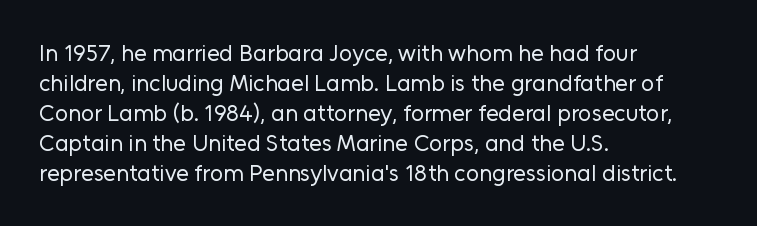
Q: Is the text bold? A: No.
Q: Is the text italic (slanted)? A: No, it is upright.
Q: Is the text underlined? A: No.
Q: How is the paragraph aligned? A: Left-aligned.
Q: Is the spacing between letters normal or unusually wide? A: Normal.
Q: Is the spacing between lines tight, normal or loose? A: Normal.
